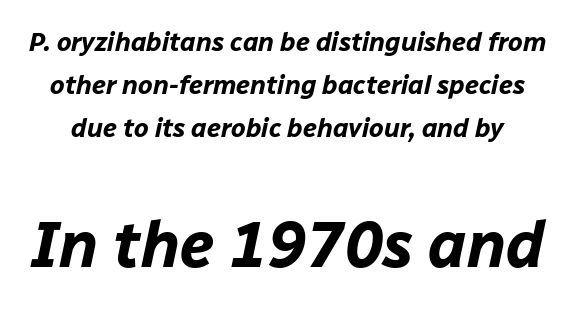
{"italic": "yes", "lean": "right", "slant_degrees": 12, "bold": "yes", "weight": "bold", "width": "normal", "stroke_contrast": "low", "x_height": "medium", "monospaced": "no", "underline": "no", "line_spacing": "normal", "line_spacing_ratio": 1.65, "letter_spacing": "normal", "letter_spacing_em": 0.0, "larger_block": "second", "size_ratio": 2.46, "glyph_px": 64}
